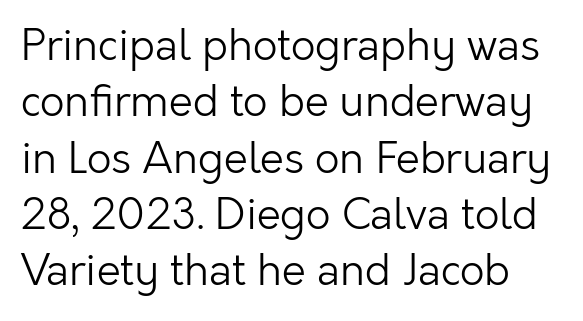
Q: Is the text bold? A: No.
Q: Is the text italic (slanted)? A: No, it is upright.
Q: Is the typeface a serif or a sans-serif typeface? A: Sans-serif.
Q: Is the text underlined? A: No.
Q: Is the spacing between letters normal or unusually wide? A: Normal.
Q: Is the spacing between lines tight, normal or loose? A: Normal.
Q: Width (condensed, normal, or wide)? A: Normal.
Q: Stroke contrast? A: Low.
Q: x-height? A: Medium.
Q: Monospaced? A: No.
